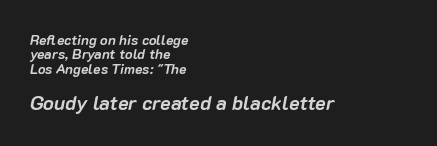
Honestly, there is no underline to notice here at all. The characters look thick and weighty, a clear bold. In this sample the second text group is rendered at the bigger scale. The lettering tilts uniformly, giving the passage an italic look. The text block is weighted toward the left margin, trailing off unevenly rightward.
